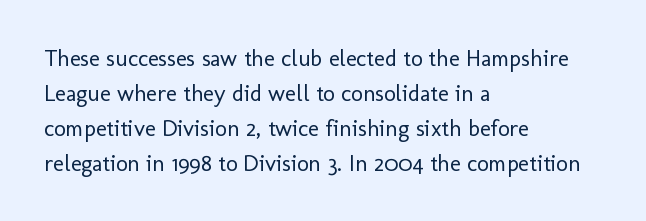
Weight: not bold — regular or lighter. The typesetter chose a ragged-right arrangement here. Each new line begins a customary step beneath the previous one. You could call the tracking neutral — neither tight nor loose. Only glyphs here, with clear space below each row. You can tell it's not italic because the verticals are truly vertical.
